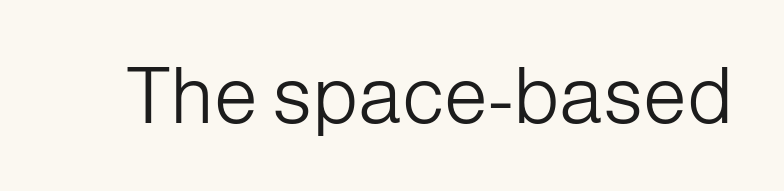
Ascenders rise straight up at ninety degrees. The space directly below the letters is spotless. What kind of face is this? One without serifs — a sans. This reads as an unemphasized weight, regular at the heaviest.
